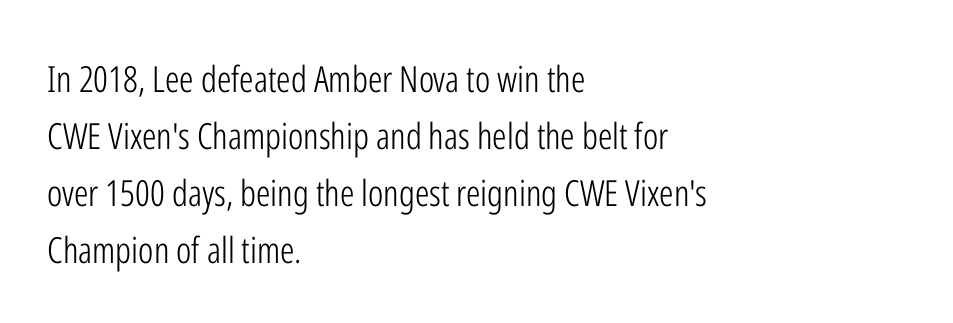
The image shows 36 px light, condensed sans-serif type, upright; set left-aligned, normal line spacing (1.58x), normal letter spacing, not underlined; low stroke contrast and a medium x-height.
